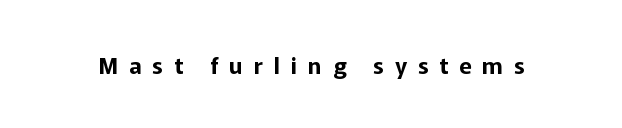
{"italic": "no", "underline": "no", "letter_spacing": "wide", "letter_spacing_em": 0.48, "glyph_px": 23}
